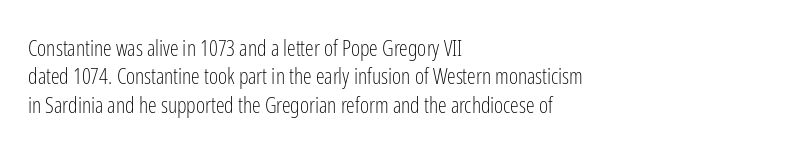
The image shows 22 px text type, upright; set left-aligned, normal line spacing (1.29x), normal letter spacing, not underlined.
